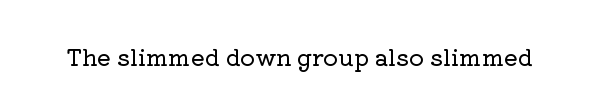
{"italic": "no", "underline": "no", "letter_spacing": "normal", "letter_spacing_em": 0.0, "glyph_px": 23}
